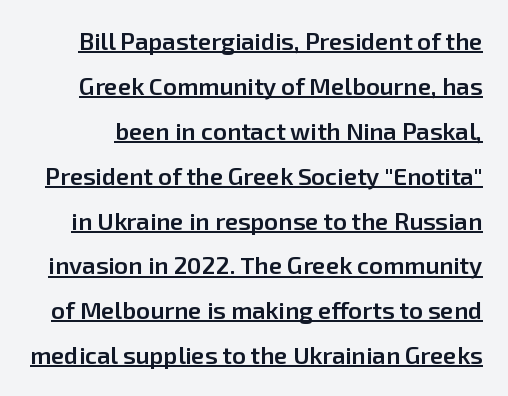
Q: Is the text bold? A: Semi-bold.
Q: Is the text italic (slanted)? A: No, it is upright.
Q: Is the text underlined? A: Yes.
Q: Is the spacing between letters normal or unusually wide? A: Normal.
